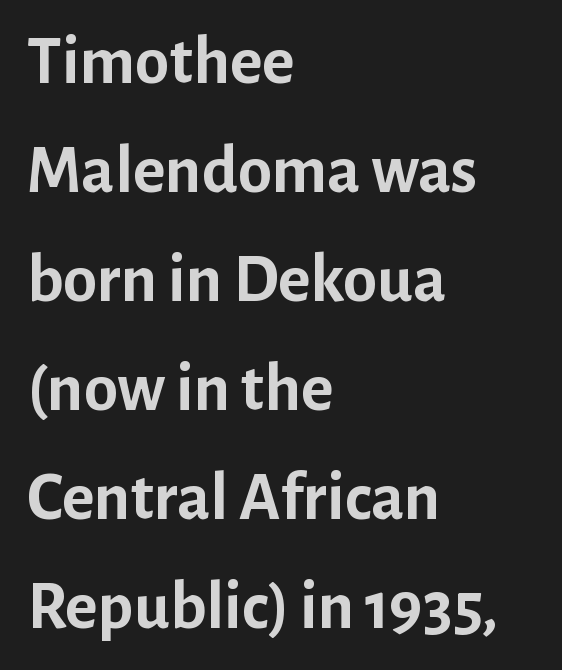
{"serif": "no", "italic": "no", "bold": "yes", "weight": "semibold", "width": "normal", "stroke_contrast": "low", "x_height": "medium", "monospaced": "no", "underline": "no", "align": "left", "line_spacing": "normal", "line_spacing_ratio": 1.58, "letter_spacing": "normal", "letter_spacing_em": 0.0, "glyph_px": 69}
